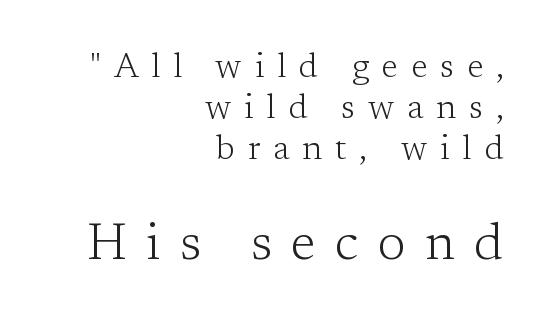
Q: Is the text bold? A: No.
Q: Is the text italic (slanted)? A: No, it is upright.
Q: Is the typeface a serif or a sans-serif typeface? A: Serif.
Q: Is the text underlined? A: No.
Q: How is the paragraph aligned? A: Right-aligned.
Q: Is the spacing between letters normal or unusually wide? A: Unusually wide.
Q: Which block of text is set in a larger size, the first (top) or the second (bottom)? A: The second (bottom) one.
Q: Width (condensed, normal, or wide)? A: Normal.
Q: Stroke contrast? A: Low.
Q: x-height? A: Medium.
Q: Monospaced? A: No.
